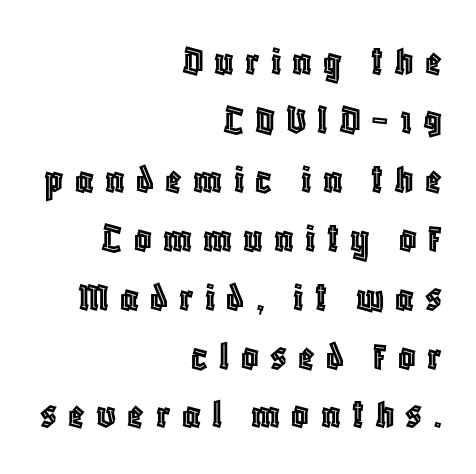
This is the regular roman posture of the typeface. Anything drawn beneath the words? Only blank space. Each new line begins a customary step beneath the previous one. The tracking reads as deliberately expanded to a designer's eye. A typesetter would call this proportional, since set widths differ per character. The setting favours the right margin, as signatures and pull-quotes sometimes do.
